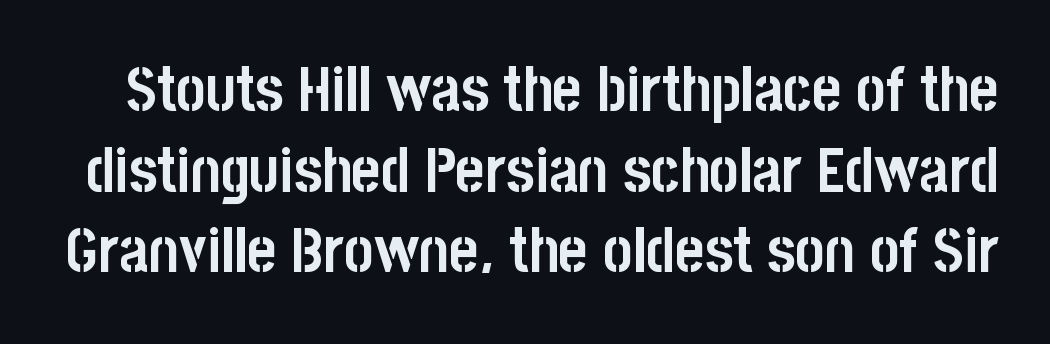
Q: Is the text bold? A: Yes.
Q: Is the text italic (slanted)? A: No, it is upright.
Q: Is the typeface a serif or a sans-serif typeface? A: Sans-serif.
Q: Is the text underlined? A: No.
Q: Is the spacing between letters normal or unusually wide? A: Normal.
Q: Is the spacing between lines tight, normal or loose? A: Normal.
Q: Width (condensed, normal, or wide)? A: Condensed.
Q: Stroke contrast? A: Low.
Q: x-height? A: Large.
Q: Monospaced? A: No.
